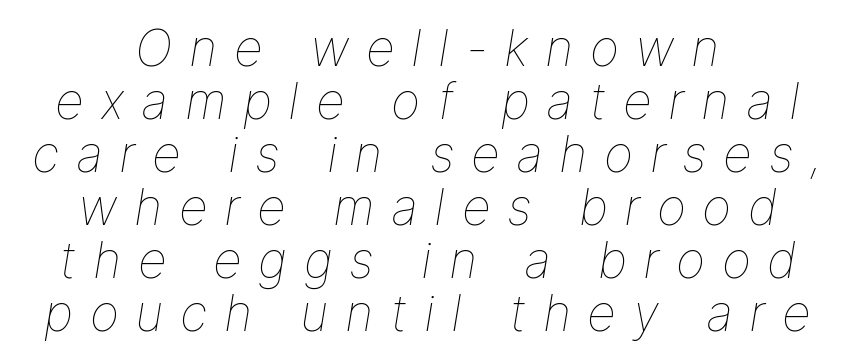
The image shows 50 px thin type, italic (leaning right); set centered, tight line spacing (1.06x), unusually wide letter spacing (+0.33 em), not underlined; low stroke contrast and a medium x-height.
